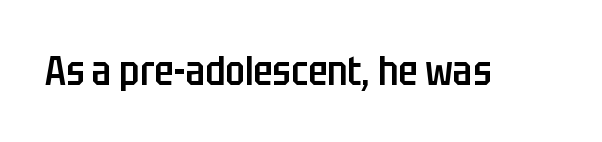
Font category for this specimen: sans-serif. The face used here is a semibold: visibly heavier than regular, lighter than bold. The horizontal fit of the characters is conventional and even. A typesetter would call this proportional, since set widths differ per character.
